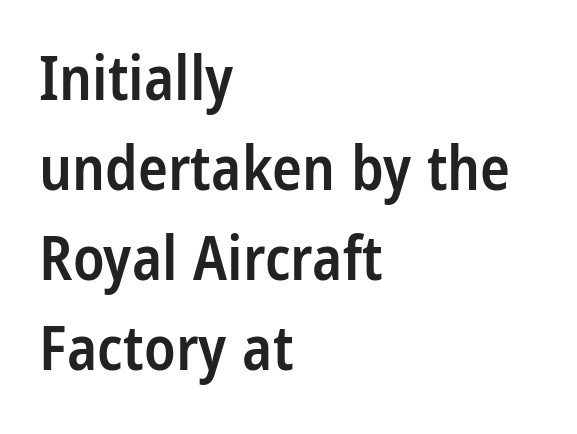
The typesetter chose a ragged-right arrangement here. The letterforms sit shoulder to shoulder at normal distance. The text was rendered using a sans face with plain stroke endings. A typesetter would call this proportional, since set widths differ per character. Honestly, there is no underline to notice here at all.
